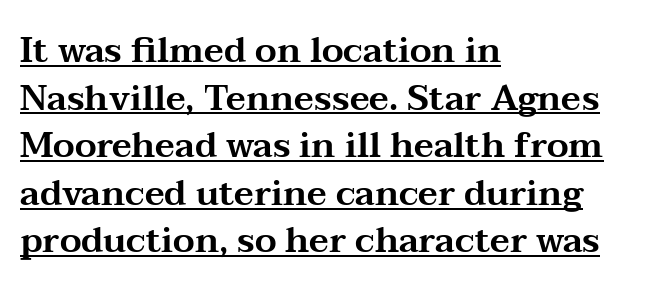
Think of a printed novel: that variable character pitch is what you see here. Tracking value appears to be zero — textbook default spacing. The letters carry serifs — small finishing strokes at the ends of their stems. The passage is arranged the way most books set body copy — flush left. Compared with undecorated copy, this sample adds a rule below the words.
